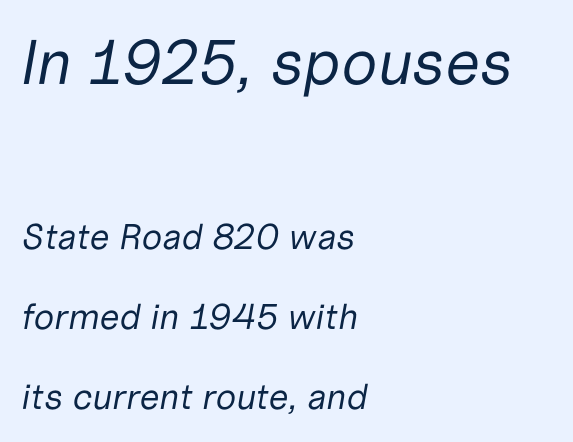
Q: Is the text bold? A: No.
Q: Is the text italic (slanted)? A: Yes, it leans right by about 10 degrees.
Q: Is the text underlined? A: No.
Q: How is the paragraph aligned? A: Left-aligned.
Q: Is the spacing between letters normal or unusually wide? A: Normal.
Q: Is the spacing between lines tight, normal or loose? A: Loose.
Q: Which block of text is set in a larger size, the first (top) or the second (bottom)? A: The first (top) one.
Q: Width (condensed, normal, or wide)? A: Normal.
Q: Stroke contrast? A: Low.
Q: x-height? A: Medium.
Q: Monospaced? A: No.
